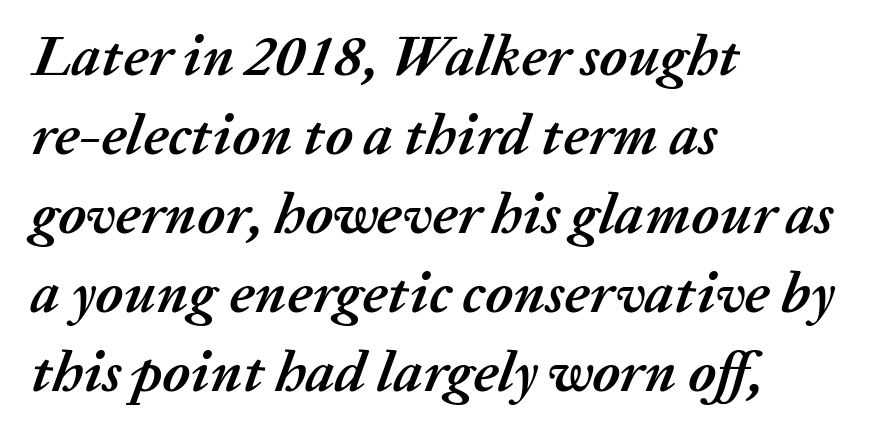
Normally led — the rows are evenly, conventionally spaced. The string is rendered with underlining switched off. Its strokes are broad and dark, the hallmark of bold type. Does the copy run flush right? No — it runs flush left. Rendered with sloped, italic letterforms.
